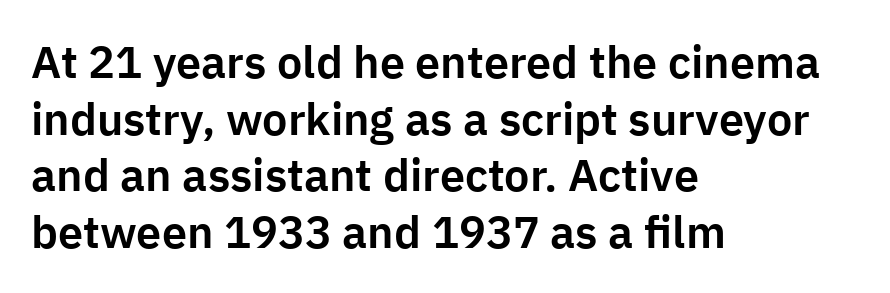
The passage shown has conventional tracking throughout. Each letter keeps its own natural width here, so spacing adapts to shape. Every row of glyphs begins at an identical x-position on the left. A roman cut, with each character standing at attention.
